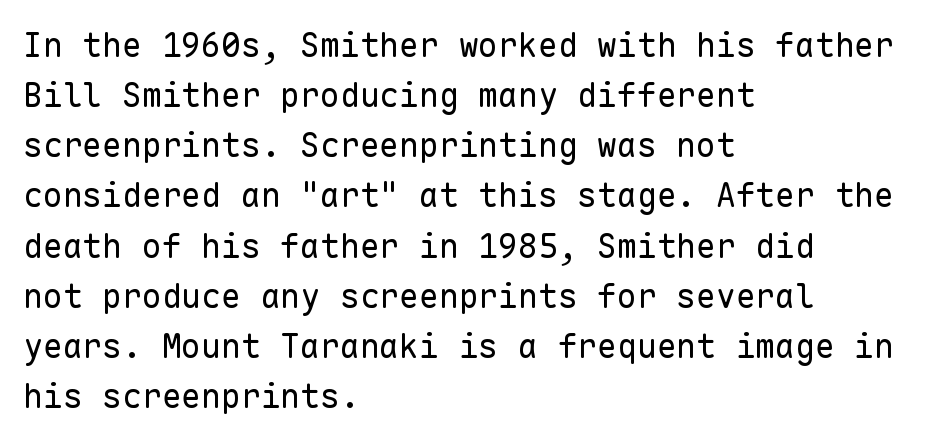
Q: Is the text bold? A: No.
Q: Is the text italic (slanted)? A: No, it is upright.
Q: Is the typeface a serif or a sans-serif typeface? A: Sans-serif.
Q: Is the text underlined? A: No.
Q: How is the paragraph aligned? A: Left-aligned.
Q: Is the spacing between letters normal or unusually wide? A: Normal.
Q: Is the spacing between lines tight, normal or loose? A: Normal.
Q: Width (condensed, normal, or wide)? A: Normal.
Q: Stroke contrast? A: Low.
Q: x-height? A: Medium.
Q: Monospaced? A: Yes.
